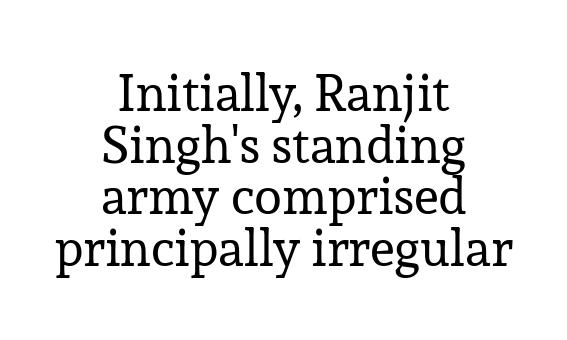
The image shows 51 px regular-weight serif type, upright; set centered, tight line spacing (1.01x), normal letter spacing, not underlined; low stroke contrast and a medium x-height.
